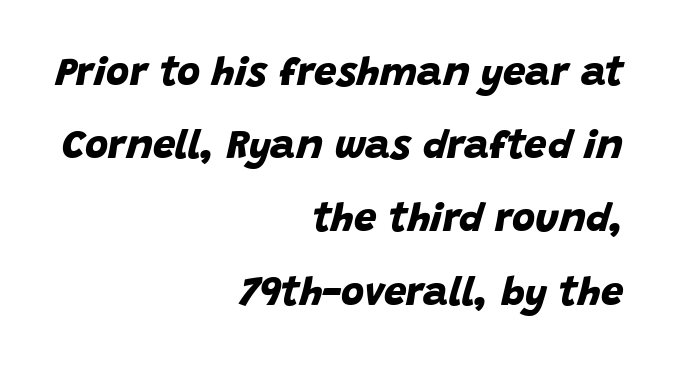
Letters rest on an invisible, unmarked baseline. Proportional: the letters do not fall into vertical columns. Letter spacing: default. The rag falls on the left side of this text block. The characters look thick and weighty, a clear bold. Serifs: no, the terminals of the letterforms are clean.
